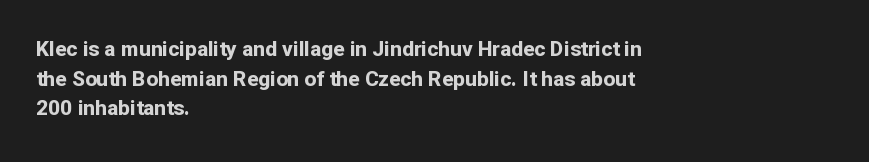
Q: Is the text bold? A: Yes.
Q: Is the text italic (slanted)? A: No, it is upright.
Q: Is the text underlined? A: No.
Q: How is the paragraph aligned? A: Left-aligned.
Q: Is the spacing between letters normal or unusually wide? A: Normal.
Q: Is the spacing between lines tight, normal or loose? A: Normal.
